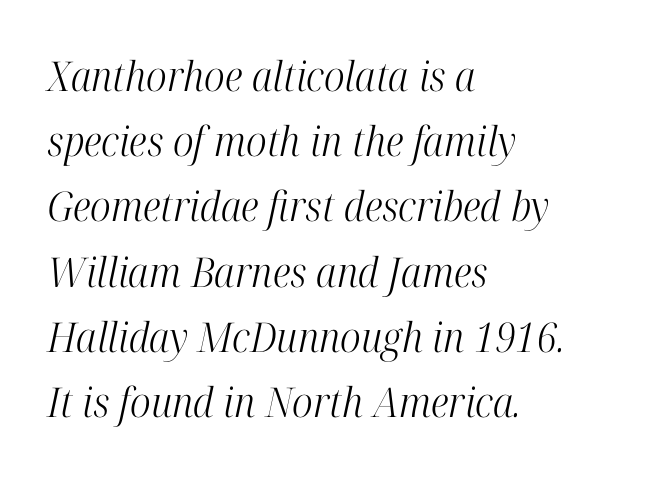
Q: Is the text bold? A: No.
Q: Is the text italic (slanted)? A: Yes, it leans right by about 12 degrees.
Q: Is the typeface a serif or a sans-serif typeface? A: Serif.
Q: Is the text underlined? A: No.
Q: How is the paragraph aligned? A: Left-aligned.
Q: Is the spacing between letters normal or unusually wide? A: Normal.
Q: Is the spacing between lines tight, normal or loose? A: Normal.
Q: Width (condensed, normal, or wide)? A: Condensed.
Q: Stroke contrast? A: High.
Q: x-height? A: Medium.
Q: Monospaced? A: No.
